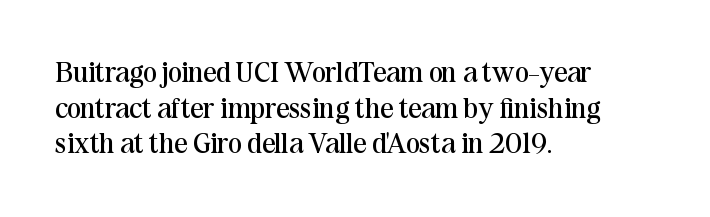
The image shows 29 px regular-weight serif type, upright; set left-aligned, line spacing 1.23x, normal letter spacing, not underlined; medium stroke contrast and a medium x-height.
